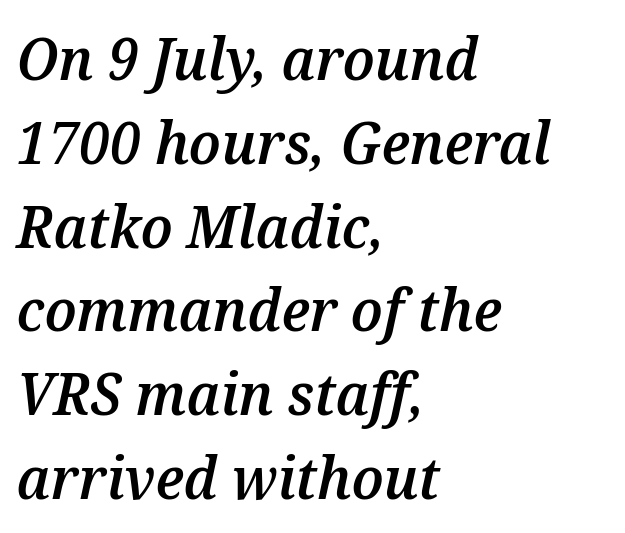
{"italic": "yes", "lean": "right", "slant_degrees": 12, "bold": "semi", "weight": "semibold", "width": "normal", "stroke_contrast": "medium", "x_height": "medium", "monospaced": "no", "underline": "no", "align": "left", "line_spacing": "normal", "line_spacing_ratio": 1.42, "letter_spacing": "normal", "letter_spacing_em": 0.0, "glyph_px": 59}
